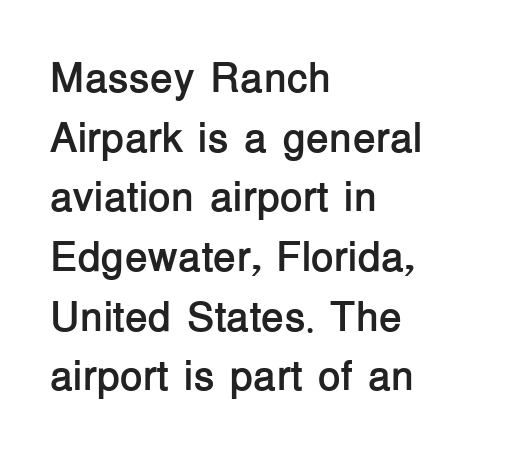
{"serif": "no", "italic": "no", "bold": "yes", "weight": "semibold", "width": "normal", "stroke_contrast": "low", "x_height": "medium", "monospaced": "no", "underline": "no", "align": "left", "line_spacing": "normal", "line_spacing_ratio": 1.42, "letter_spacing": "normal", "letter_spacing_em": 0.0, "glyph_px": 42}
